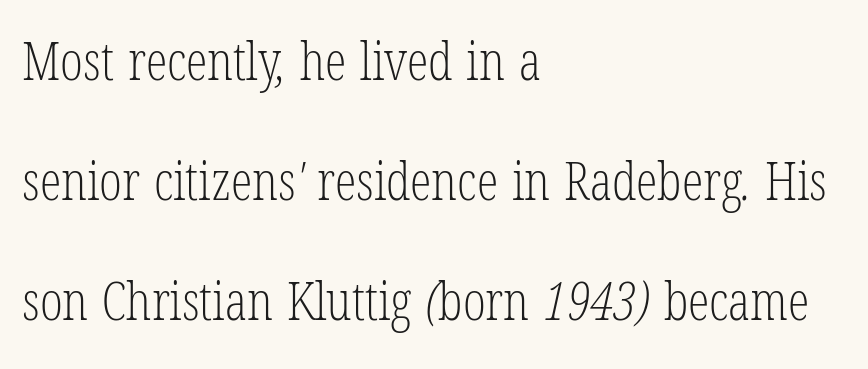
Q: Is the text bold? A: No.
Q: Is the typeface a serif or a sans-serif typeface? A: Serif.
Q: Is the text underlined? A: No.
Q: How is the paragraph aligned? A: Left-aligned.
Q: Is the spacing between letters normal or unusually wide? A: Normal.
Q: Is the spacing between lines tight, normal or loose? A: Loose.
Q: Width (condensed, normal, or wide)? A: Condensed.
Q: Stroke contrast? A: Low.
Q: x-height? A: Medium.
Q: Monospaced? A: No.
